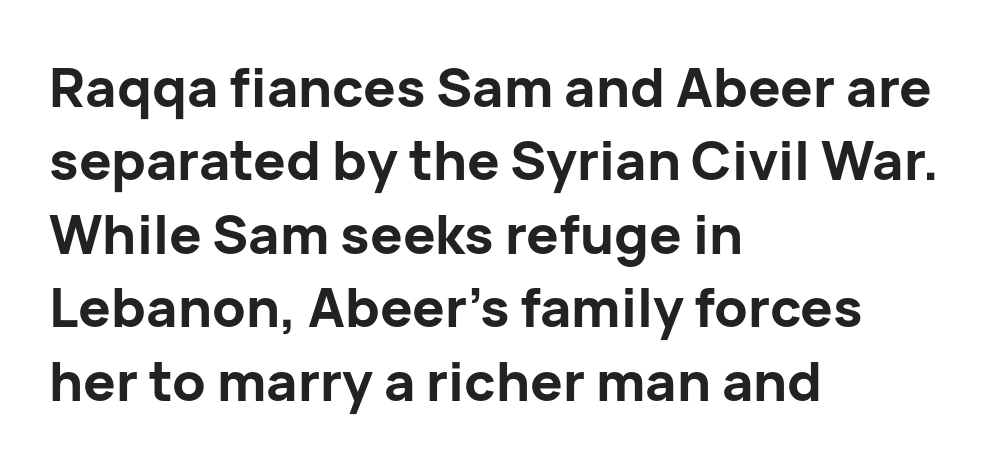
{"serif": "no", "italic": "no", "bold": "yes", "weight": "bold", "width": "normal", "stroke_contrast": "low", "x_height": "medium", "monospaced": "no", "underline": "no", "align": "left", "line_spacing": "normal", "line_spacing_ratio": 1.36, "letter_spacing": "normal", "letter_spacing_em": 0.0, "glyph_px": 54}
